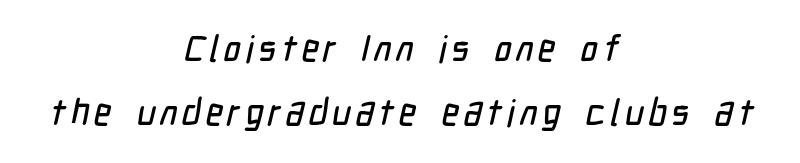
Q: Is the typeface a serif or a sans-serif typeface? A: Sans-serif.
Q: Is the text underlined? A: No.
Q: How is the paragraph aligned? A: Centered.
Q: Width (condensed, normal, or wide)? A: Condensed.
Q: Stroke contrast? A: Low.
Q: x-height? A: Medium.
Q: Monospaced? A: No.
